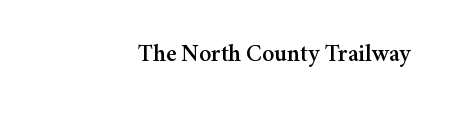
The gaps between neighbouring characters are ordinary and unremarkable. Ordinary non-slanted type is in use. The strip under each line holds only bare page. Line endings align vertically; line beginnings do not.
